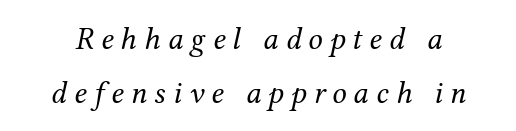
Rows of type keep a routine distance in the vertical direction. This sample has the flowing, uneven cadence of proportional lettering. The letters are slanted; this is an italic face. Unbolded letterforms with no extra heft.
